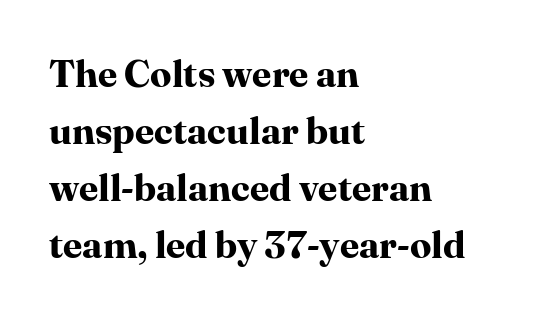
The image shows 38 px bold serif type, upright; set left-aligned, normal line spacing (1.5x), normal letter spacing, not underlined; high stroke contrast and a medium x-height.
